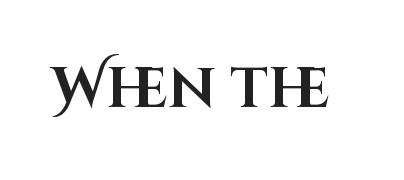
{"serif": "no", "italic": "no", "bold": "yes", "weight": "bold", "width": "normal", "stroke_contrast": "high", "x_height": "large", "monospaced": "no", "underline": "no", "letter_spacing": "normal", "letter_spacing_em": 0.0, "glyph_px": 56}
